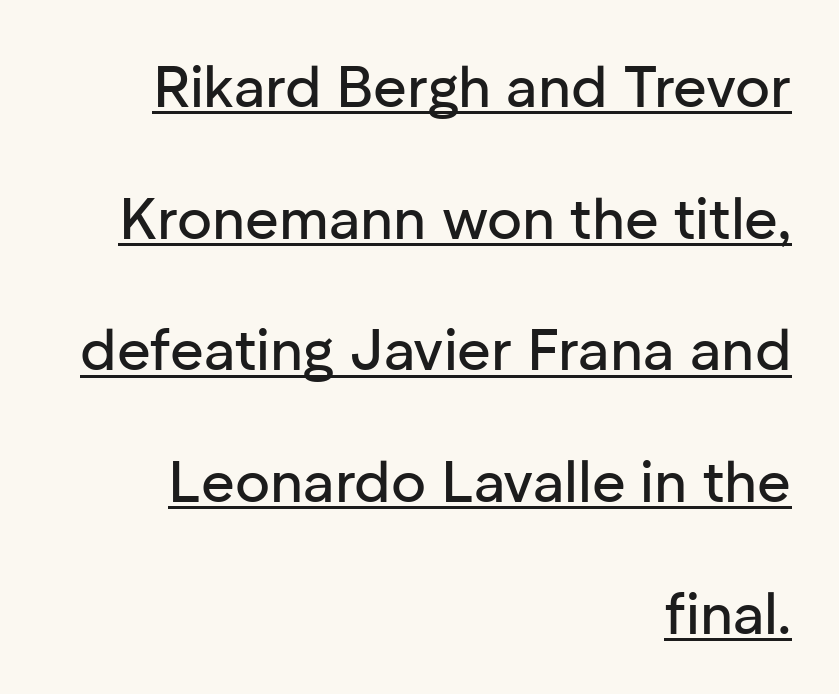
{"serif": "no", "italic": "no", "width": "normal", "stroke_contrast": "low", "x_height": "medium", "monospaced": "no", "underline": "yes", "align": "right", "line_spacing": "loose", "line_spacing_ratio": 2.27, "letter_spacing": "normal", "letter_spacing_em": 0.0, "glyph_px": 58}
